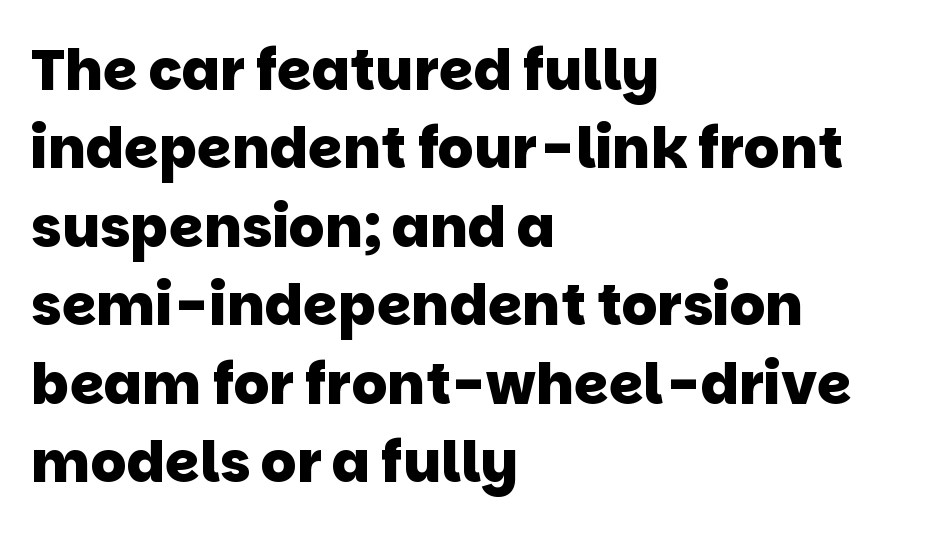
{"serif": "no", "bold": "yes", "weight": "heavy", "width": "normal", "stroke_contrast": "low", "x_height": "large", "monospaced": "no", "underline": "no", "align": "left", "line_spacing": "normal", "line_spacing_ratio": 1.4, "letter_spacing": "normal", "letter_spacing_em": 0.0, "glyph_px": 56}
